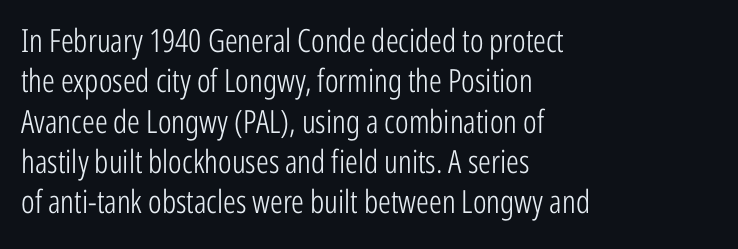
Alignment: flush left. Check the space under the baseline: it is left empty. Evenly set lines give the paragraph a standard silhouette. Look at the tracking — it's just the regular setting, nothing added.
